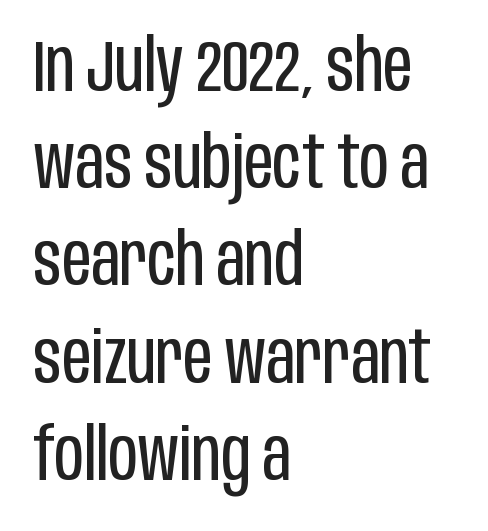
The image shows 72 px regular-weight, condensed sans-serif type, upright; set left-aligned, normal line spacing (1.35x), normal letter spacing, not underlined; low stroke contrast and a large x-height.
